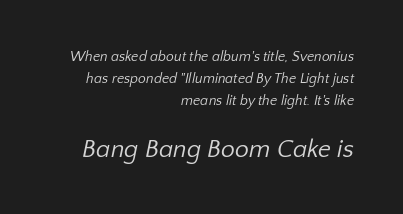
Q: Is the text bold? A: No.
Q: Is the text underlined? A: No.
Q: How is the paragraph aligned? A: Right-aligned.
Q: Is the spacing between letters normal or unusually wide? A: Normal.
Q: Is the spacing between lines tight, normal or loose? A: Normal.
Q: Which block of text is set in a larger size, the first (top) or the second (bottom)? A: The second (bottom) one.
